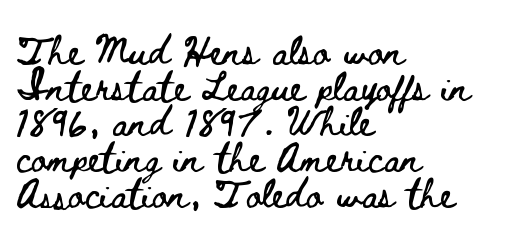
The image shows 29 px wide type; set left-aligned, line spacing 1.23x, normal letter spacing, not underlined; low stroke contrast and a small x-height.
